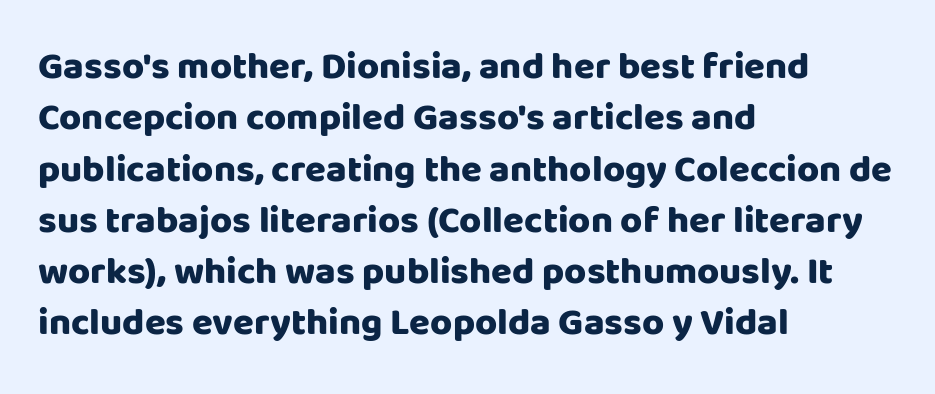
Q: Is the text bold? A: Yes.
Q: Is the text italic (slanted)? A: No, it is upright.
Q: Is the typeface a serif or a sans-serif typeface? A: Sans-serif.
Q: Is the text underlined? A: No.
Q: How is the paragraph aligned? A: Left-aligned.
Q: Is the spacing between letters normal or unusually wide? A: Normal.
Q: Is the spacing between lines tight, normal or loose? A: Normal.
Q: Width (condensed, normal, or wide)? A: Normal.
Q: Stroke contrast? A: Low.
Q: x-height? A: Large.
Q: Monospaced? A: No.
